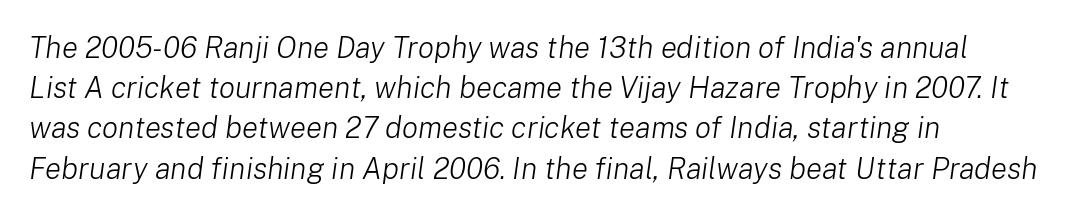
The image shows 30 px light type, italic (leaning right); set normal line spacing (1.34x), normal letter spacing, not underlined; low stroke contrast and a medium x-height.
